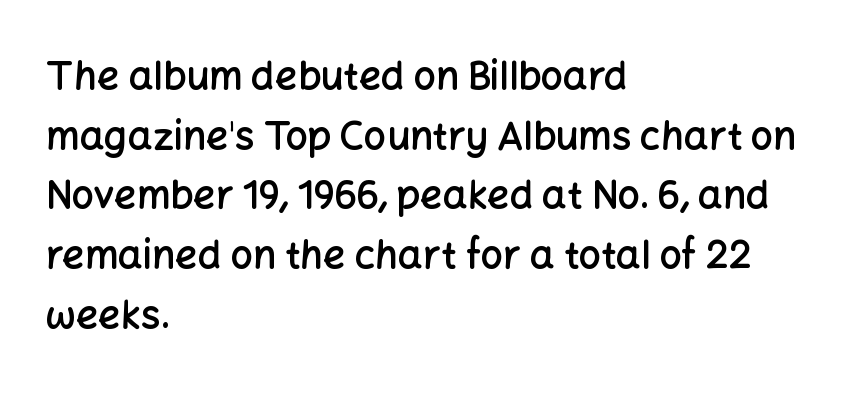
{"serif": "no", "italic": "no", "bold": "semi", "weight": "semibold", "width": "normal", "stroke_contrast": "low", "x_height": "medium", "monospaced": "no", "underline": "no", "align": "left", "line_spacing": "normal", "line_spacing_ratio": 1.53, "letter_spacing": "normal", "letter_spacing_em": 0.0, "glyph_px": 39}
